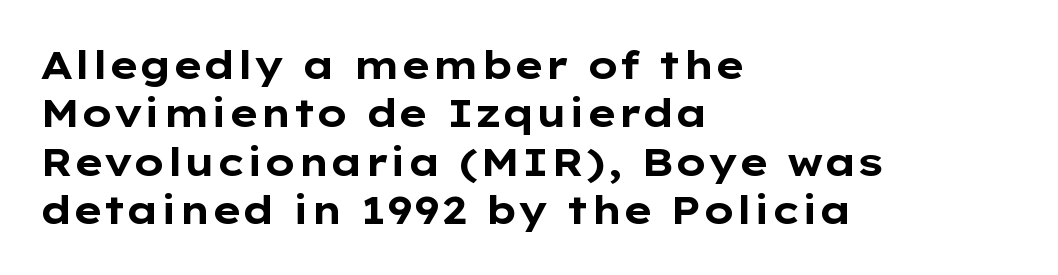
{"serif": "no", "italic": "no", "bold": "yes", "weight": "bold", "width": "wide", "stroke_contrast": "low", "x_height": "medium", "monospaced": "no", "underline": "no", "align": "left", "line_spacing_ratio": 1.24, "letter_spacing": "normal", "letter_spacing_em": 0.0, "glyph_px": 39}
